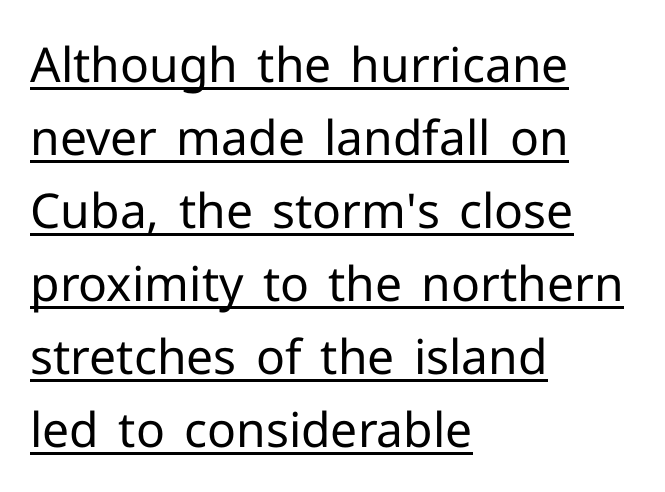
Look at the tracking — it's just the regular setting, nothing added. Weight: regular or lighter. These lines are set flush left with a ragged right edge. The words here are underlined. Style check: upright. No feet cap the strokes, marking this as sans-serif type.
